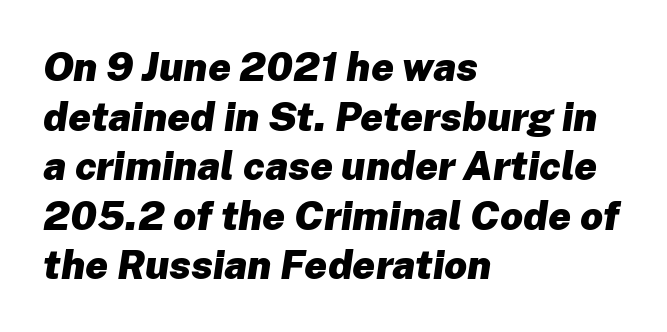
Q: Is the text bold? A: Yes.
Q: Is the text italic (slanted)? A: Yes, it leans right by about 8 degrees.
Q: Is the text underlined? A: No.
Q: How is the paragraph aligned? A: Left-aligned.
Q: Is the spacing between letters normal or unusually wide? A: Normal.
Q: Width (condensed, normal, or wide)? A: Normal.
Q: Stroke contrast? A: Low.
Q: x-height? A: Medium.
Q: Monospaced? A: No.
